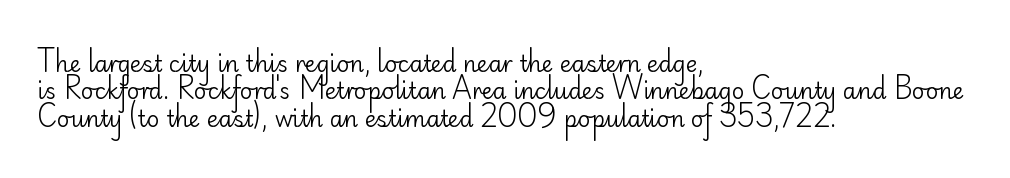
Q: Is the text bold? A: No.
Q: Is the text italic (slanted)? A: No, it is upright.
Q: Is the text underlined? A: No.
Q: How is the paragraph aligned? A: Left-aligned.
Q: Is the spacing between letters normal or unusually wide? A: Normal.
Q: Is the spacing between lines tight, normal or loose? A: Normal.
